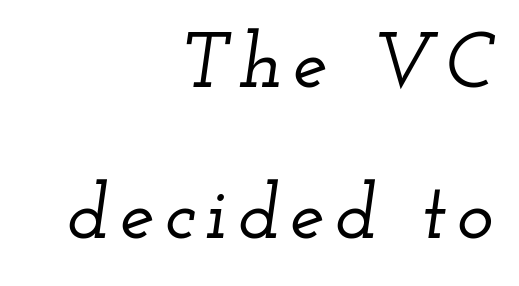
Each row of text sits above clean, open space. Is the block centered? No — it sits flush against the right margin. Little horizontal feet cap the strokes, marking this as serif type. Emphasis-style slanted type is in use. Spacing verdict: proportional, widths tailored to each character. The designer dialed line spacing up above the default.
